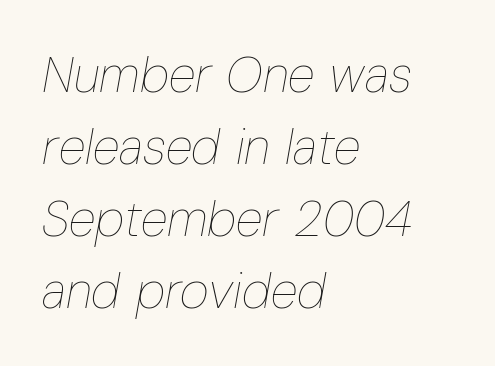
How are the letters spaced? Ordinarily, with no added tracking. Do the characters align in a grid? No, the font is proportional. This reads as an unemphasized weight, regular at the heaviest. An italicized treatment has been applied to the whole sample.
